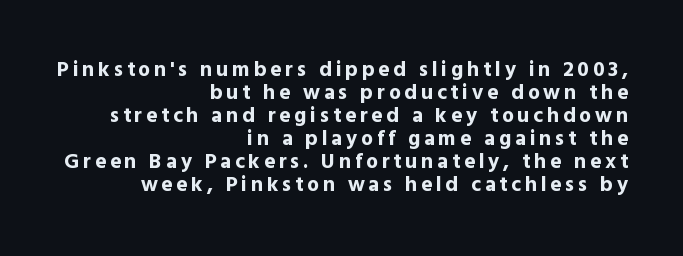
{"italic": "no", "bold": "yes", "underline": "no", "align": "right", "line_spacing": "tight", "line_spacing_ratio": 1.1, "glyph_px": 21}
